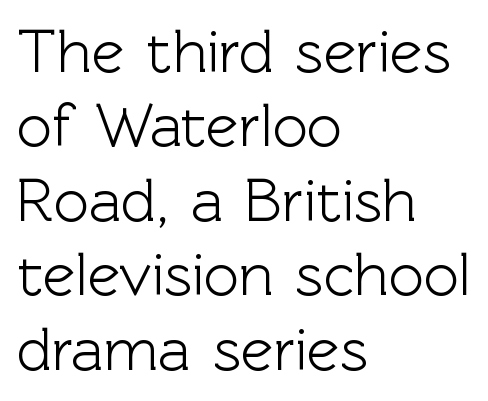
The image shows 61 px sans-serif type, upright; set left-aligned, line spacing 1.22x, normal letter spacing, not underlined; a medium x-height.
